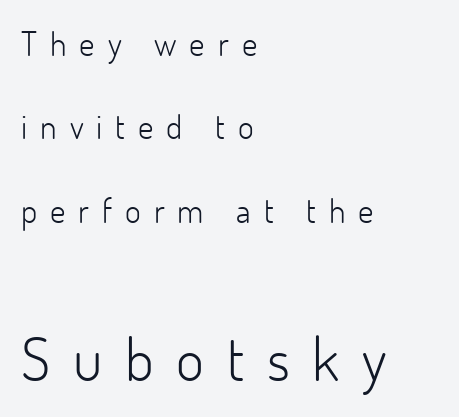
{"serif": "no", "italic": "no", "bold": "no", "weight": "light", "width": "normal", "stroke_contrast": "low", "x_height": "small", "monospaced": "no", "underline": "no", "align": "left", "line_spacing": "loose", "line_spacing_ratio": 2.45, "letter_spacing": "wide", "letter_spacing_em": 0.38, "larger_block": "second", "size_ratio": 1.76, "glyph_px": 60}
